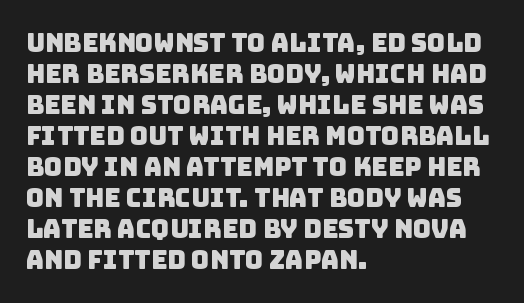
Q: Is the text underlined? A: No.
Q: How is the paragraph aligned? A: Left-aligned.
Q: Is the spacing between letters normal or unusually wide? A: Normal.
